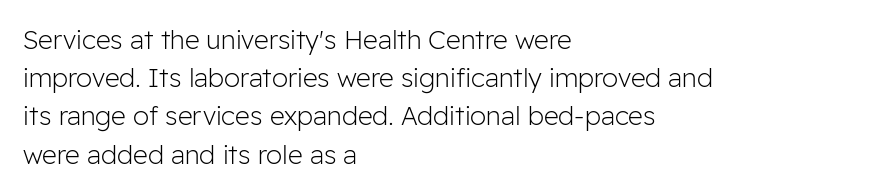
Q: Is the text bold? A: No.
Q: Is the text italic (slanted)? A: No, it is upright.
Q: Is the text underlined? A: No.
Q: How is the paragraph aligned? A: Left-aligned.
Q: Is the spacing between letters normal or unusually wide? A: Normal.
Q: Is the spacing between lines tight, normal or loose? A: Normal.
